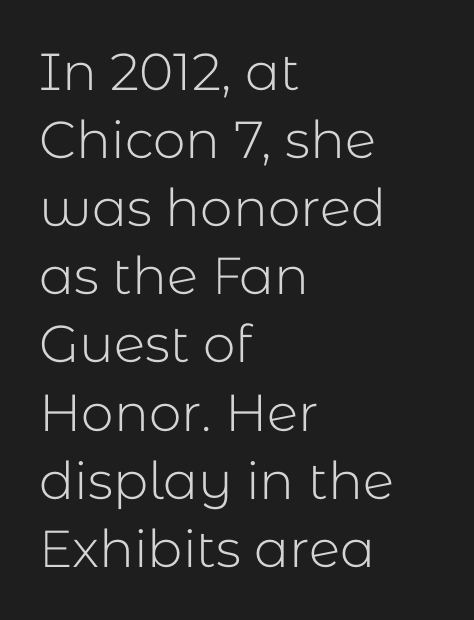
Q: Is the text bold? A: No.
Q: Is the text italic (slanted)? A: No, it is upright.
Q: Is the typeface a serif or a sans-serif typeface? A: Sans-serif.
Q: Is the text underlined? A: No.
Q: How is the paragraph aligned? A: Left-aligned.
Q: Is the spacing between letters normal or unusually wide? A: Normal.
Q: Is the spacing between lines tight, normal or loose? A: Normal.
Q: Width (condensed, normal, or wide)? A: Normal.
Q: Stroke contrast? A: Low.
Q: x-height? A: Medium.
Q: Monospaced? A: No.
